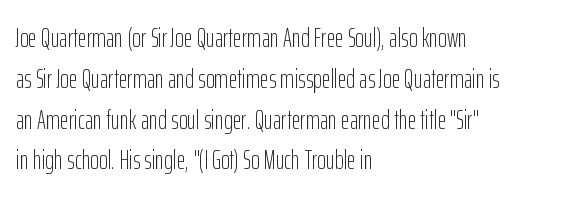
{"italic": "no", "bold": "no", "underline": "no", "align": "left", "line_spacing": "normal", "line_spacing_ratio": 1.51, "letter_spacing": "normal", "letter_spacing_em": 0.0, "glyph_px": 27}
